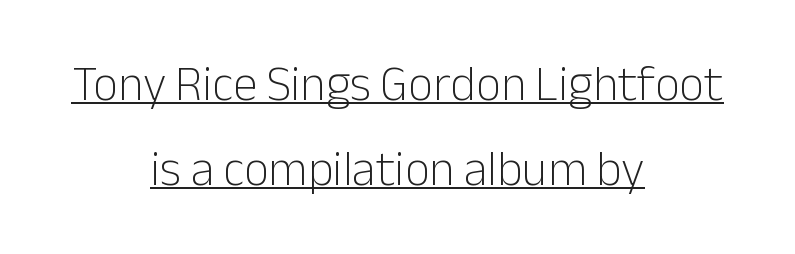
{"serif": "no", "italic": "no", "bold": "no", "weight": "light", "width": "normal", "stroke_contrast": "low", "x_height": "medium", "monospaced": "no", "underline": "yes", "align": "center", "line_spacing_ratio": 1.73, "letter_spacing": "normal", "letter_spacing_em": 0.0, "glyph_px": 49}
